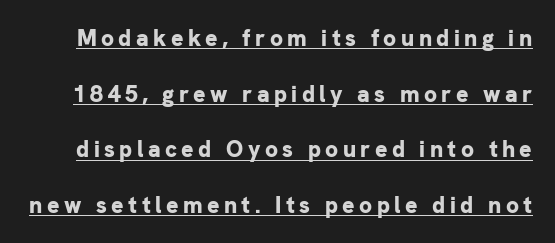
{"italic": "no", "bold": "yes", "underline": "yes", "line_spacing": "loose", "line_spacing_ratio": 2.42, "glyph_px": 23}
